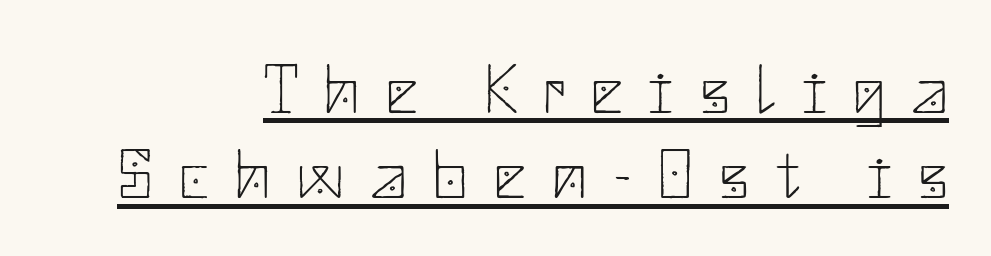
{"serif": "no", "italic": "no", "bold": "no", "weight": "thin", "width": "normal", "stroke_contrast": "low", "x_height": "small", "underline": "yes", "align": "right", "line_spacing_ratio": 1.22, "letter_spacing": "wide", "letter_spacing_em": 0.38, "glyph_px": 70}
